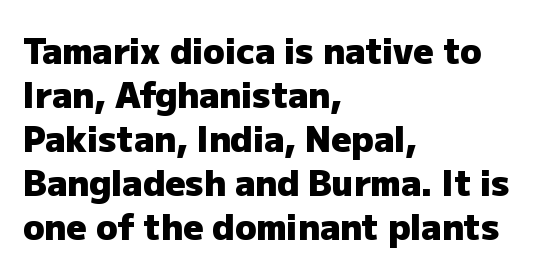
The image shows 35 px heavy sans-serif type, upright; set left-aligned, normal line spacing (1.26x), normal letter spacing, not underlined; low stroke contrast and a medium x-height.
